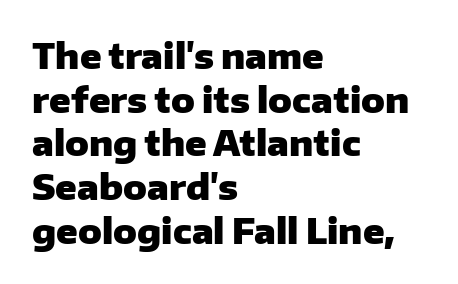
The image shows 35 px heavy sans-serif type, upright; set left-aligned, normal line spacing (1.25x), normal letter spacing, not underlined; low stroke contrast and a medium x-height.
